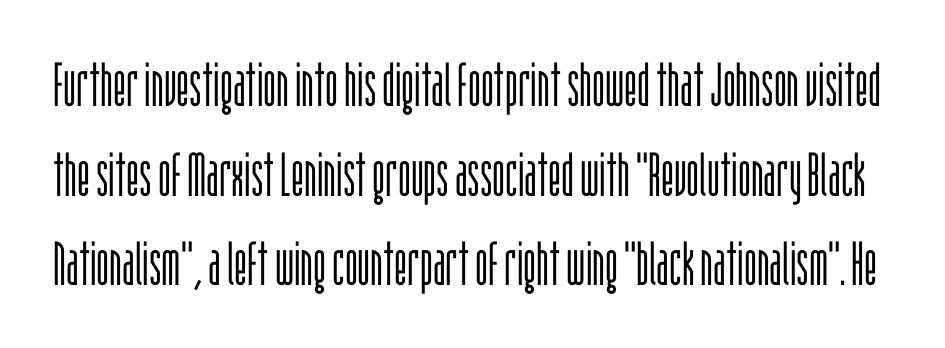
Is the letter spacing exaggerated? No — it looks like the ordinary default. The zone under the glyphs is completely vacant. Nope, no serifs anywhere on these letters. The designer left line spacing at the default.
